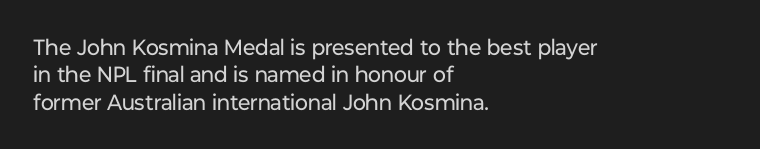
The image shows 22 px text type, upright; set left-aligned, normal line spacing (1.25x), normal letter spacing, not underlined.
